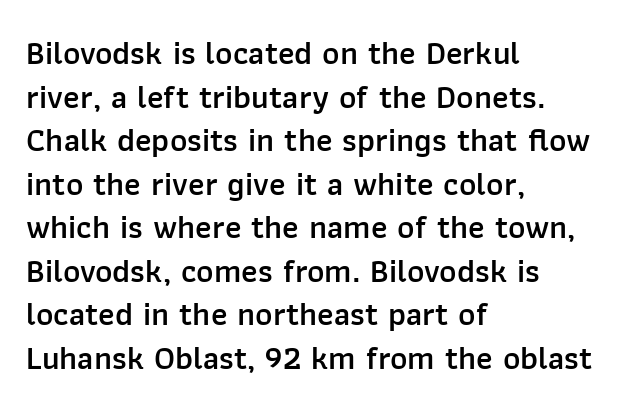
The image shows 33 px semibold sans-serif type, upright; set left-aligned, normal line spacing (1.32x), normal letter spacing, not underlined; low stroke contrast and a medium x-height.
